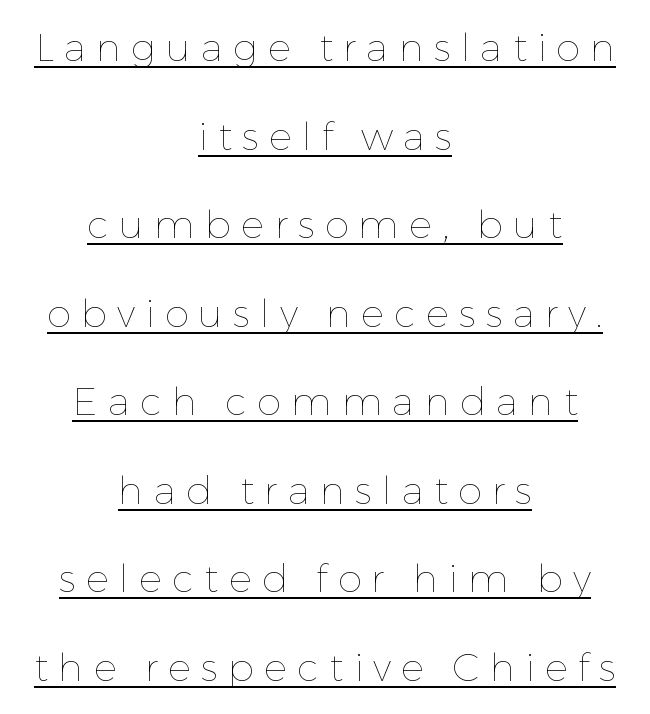
The space between consecutive lines is lavish. The compositor balanced each line on the midline. Here the designer chose a conventional face with non-uniform glyph widths. The words here are underlined. Heaviness? Minimal to ordinary, like unemphasized prose.
